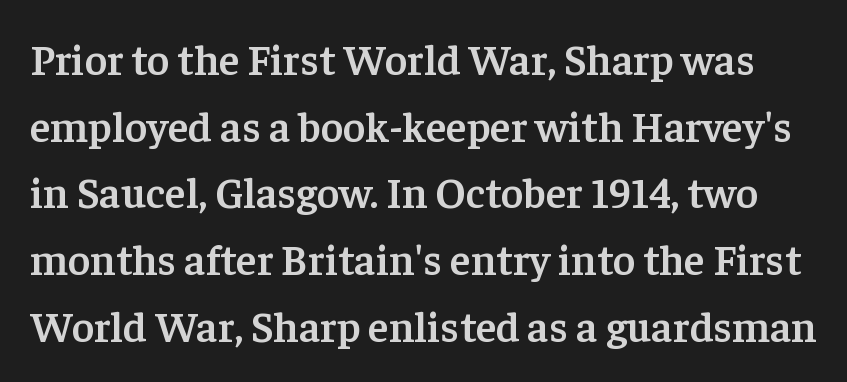
{"serif": "yes", "italic": "no", "bold": "semi", "weight": "semibold", "width": "normal", "stroke_contrast": "low", "x_height": "medium", "monospaced": "no", "underline": "no", "line_spacing": "normal", "line_spacing_ratio": 1.55, "letter_spacing": "normal", "letter_spacing_em": 0.0, "glyph_px": 43}
